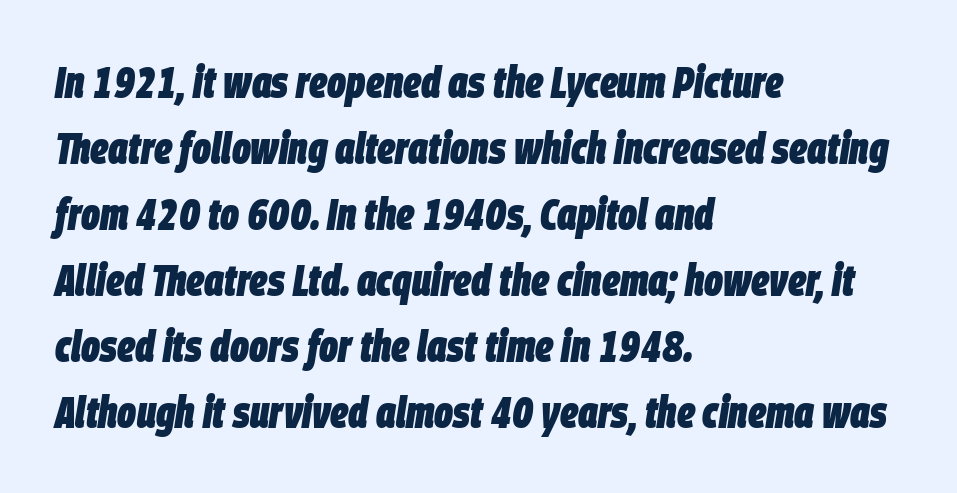
The image shows 44 px heavy, condensed type, italic (leaning right); set left-aligned, normal line spacing (1.5x), normal letter spacing, not underlined; low stroke contrast and a large x-height.
